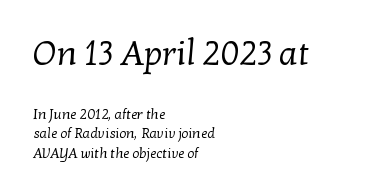
Q: Is the text bold? A: No.
Q: Is the typeface a serif or a sans-serif typeface? A: Serif.
Q: Is the text underlined? A: No.
Q: How is the paragraph aligned? A: Left-aligned.
Q: Is the spacing between letters normal or unusually wide? A: Normal.
Q: Is the spacing between lines tight, normal or loose? A: Normal.
Q: Which block of text is set in a larger size, the first (top) or the second (bottom)? A: The first (top) one.
Q: Width (condensed, normal, or wide)? A: Normal.
Q: Stroke contrast? A: Low.
Q: x-height? A: Medium.
Q: Monospaced? A: No.
